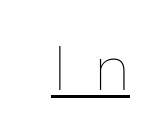
{"italic": "no", "bold": "no", "weight": "thin", "width": "normal", "stroke_contrast": "low", "x_height": "medium", "monospaced": "no", "underline": "yes", "letter_spacing": "wide", "letter_spacing_em": 0.44, "glyph_px": 60}
